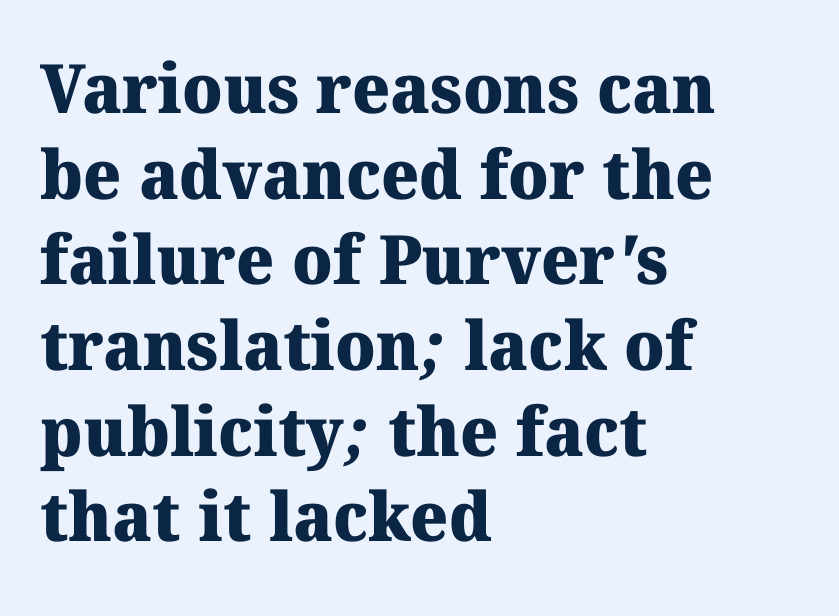
A typesetter would call this proportional, since set widths differ per character. Interline gaps are of average width in this sample. Letterform terminals end in serifs throughout the passage. These lines carry a lot of weight — the face is fully bold.
